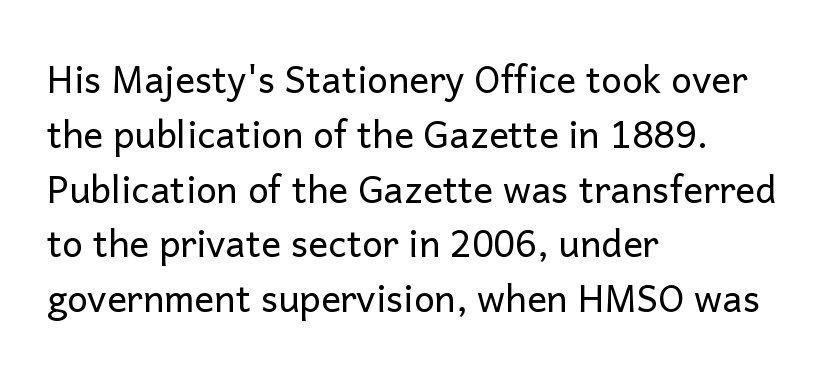
Q: Is the text bold? A: No.
Q: Is the text italic (slanted)? A: No, it is upright.
Q: Is the typeface a serif or a sans-serif typeface? A: Sans-serif.
Q: Is the text underlined? A: No.
Q: How is the paragraph aligned? A: Left-aligned.
Q: Is the spacing between letters normal or unusually wide? A: Normal.
Q: Is the spacing between lines tight, normal or loose? A: Normal.
Q: Width (condensed, normal, or wide)? A: Normal.
Q: Stroke contrast? A: Low.
Q: x-height? A: Medium.
Q: Monospaced? A: No.
